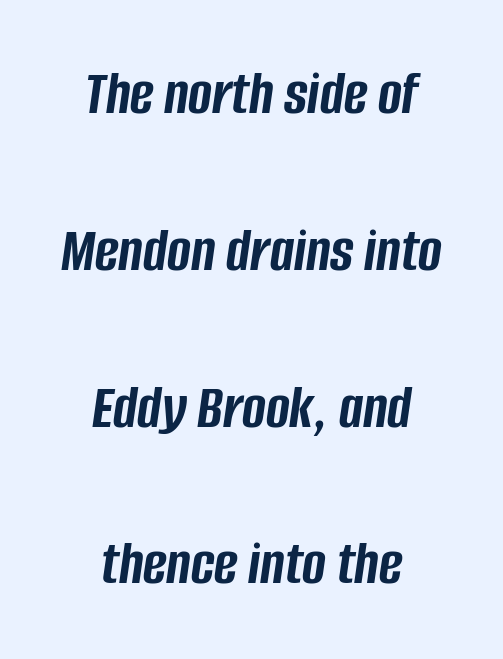
The image shows 64 px semibold, condensed type, italic (leaning right); set centered, loose line spacing (2.45x), normal letter spacing, not underlined; low stroke contrast and a large x-height.
